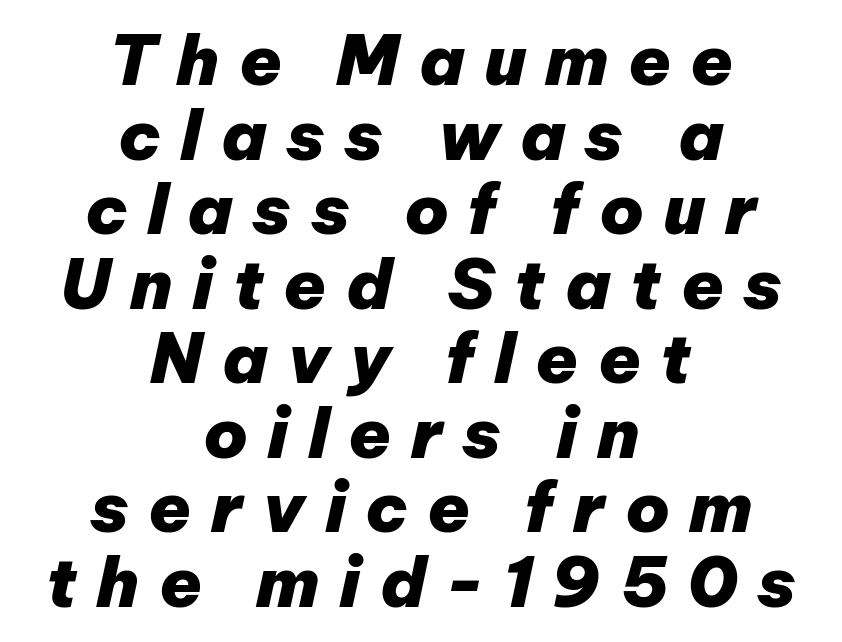
The image shows 69 px heavy type, italic (leaning right); set centered, tight line spacing (1.08x), unusually wide letter spacing (+0.28 em), not underlined; low stroke contrast and a medium x-height.
